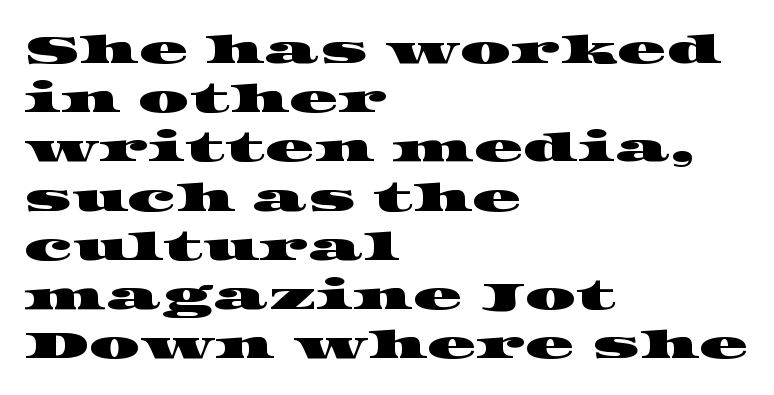
{"serif": "yes", "width": "wide", "stroke_contrast": "high", "x_height": "large", "monospaced": "no", "underline": "no", "align": "left", "line_spacing_ratio": 1.23, "letter_spacing": "normal", "letter_spacing_em": 0.0, "glyph_px": 40}
